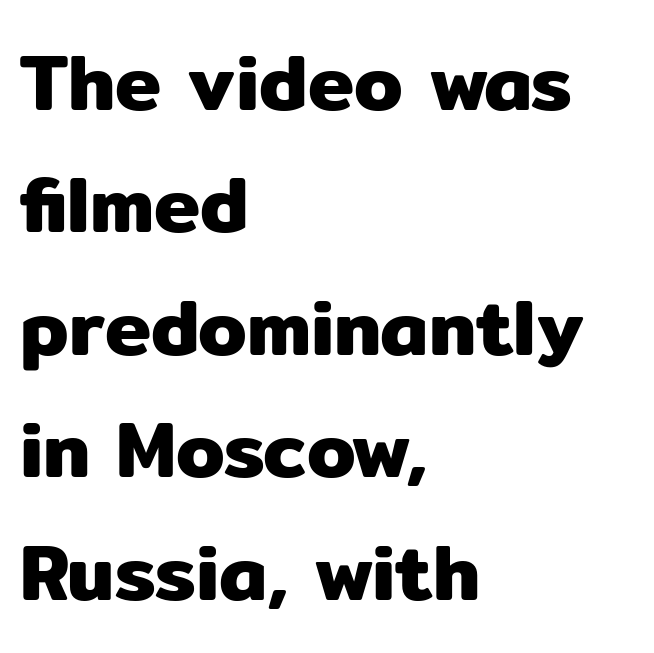
The image shows 78 px sans-serif type, upright; set left-aligned, normal line spacing (1.57x), normal letter spacing, not underlined; low stroke contrast and a medium x-height.
